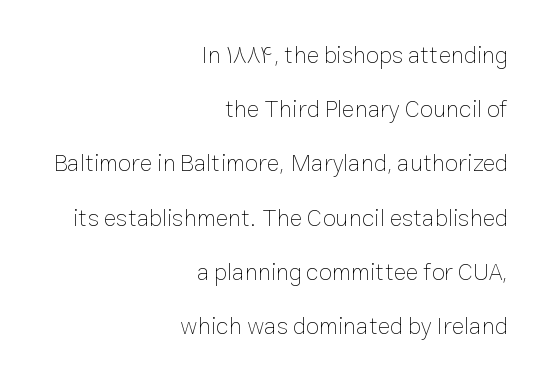
Q: Is the text bold? A: No.
Q: Is the text italic (slanted)? A: No, it is upright.
Q: Is the text underlined? A: No.
Q: How is the paragraph aligned? A: Right-aligned.
Q: Is the spacing between letters normal or unusually wide? A: Normal.
Q: Is the spacing between lines tight, normal or loose? A: Loose.
